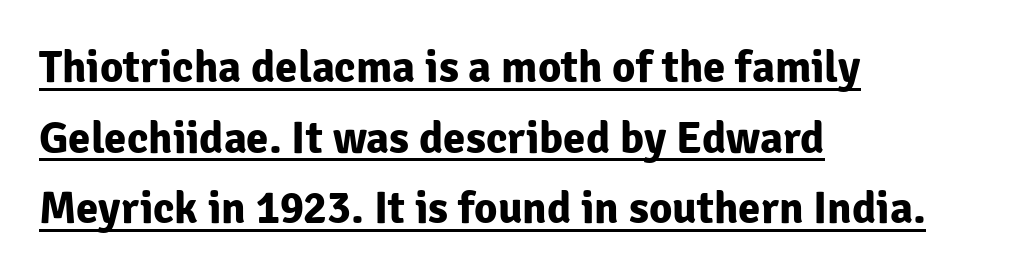
The rendering keeps characters at their native spacing. This rendering features underlined lettering. Its strokes are broad and dark, the hallmark of bold type. This sample has the flowing, uneven cadence of proportional lettering. The text was rendered using a sans face with plain stroke endings. No italicization has been applied; the sample stays upright.
